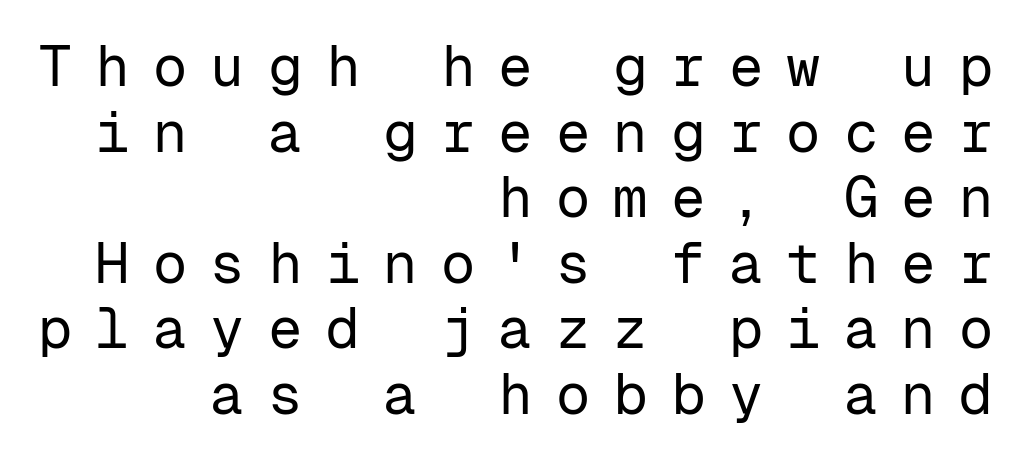
{"serif": "no", "italic": "no", "bold": "no", "weight": "regular", "width": "normal", "stroke_contrast": "low", "x_height": "medium", "monospaced": "yes", "underline": "no", "align": "right", "line_spacing": "tight", "line_spacing_ratio": 1.15, "letter_spacing": "wide", "letter_spacing_em": 0.41, "glyph_px": 57}
